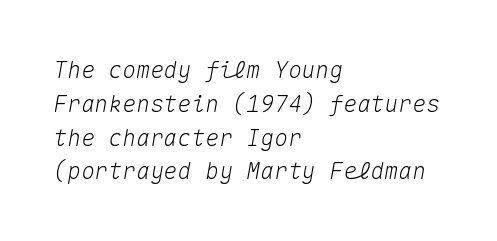
{"italic": "yes", "lean": "right", "slant_degrees": 10, "underline": "no", "align": "left", "line_spacing": "normal", "line_spacing_ratio": 1.47, "letter_spacing": "normal", "letter_spacing_em": 0.0, "glyph_px": 23}
